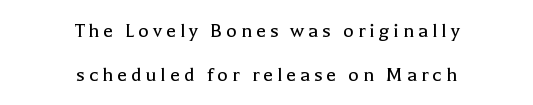
The image shows 22 px text type, upright; set centered, loose line spacing (1.98x), not underlined.
